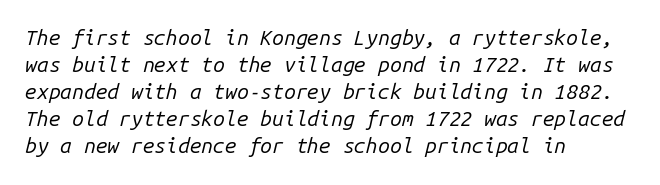
Q: Is the text bold? A: No.
Q: Is the text italic (slanted)? A: Yes, it leans right by about 14 degrees.
Q: Is the text underlined? A: No.
Q: How is the paragraph aligned? A: Left-aligned.
Q: Is the spacing between letters normal or unusually wide? A: Normal.
Q: Is the spacing between lines tight, normal or loose? A: Normal.
